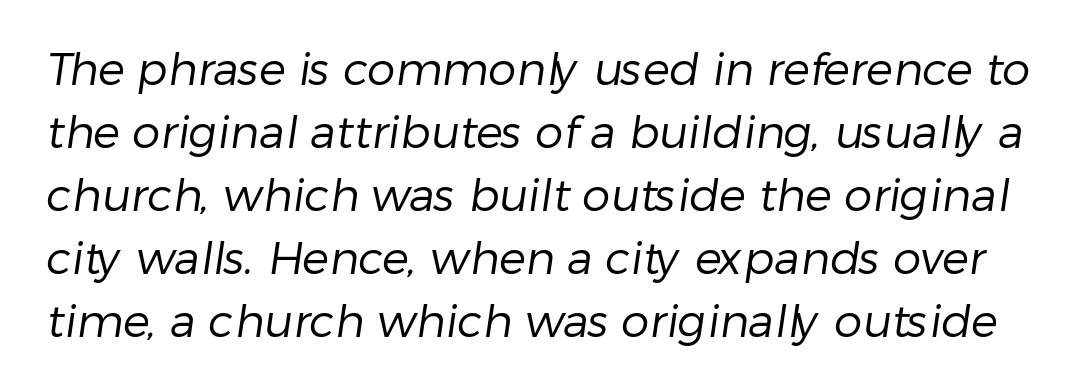
Q: Is the text bold? A: No.
Q: Is the typeface a serif or a sans-serif typeface? A: Sans-serif.
Q: Is the text underlined? A: No.
Q: Is the spacing between letters normal or unusually wide? A: Normal.
Q: Is the spacing between lines tight, normal or loose? A: Normal.
Q: Width (condensed, normal, or wide)? A: Normal.
Q: Stroke contrast? A: Low.
Q: x-height? A: Medium.
Q: Monospaced? A: No.
